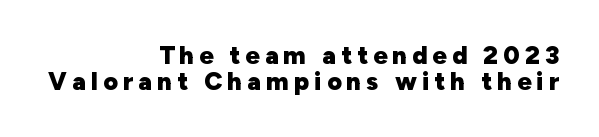
Q: Is the text bold? A: Yes.
Q: Is the text italic (slanted)? A: No, it is upright.
Q: Is the text underlined? A: No.
Q: How is the paragraph aligned? A: Right-aligned.
Q: Is the spacing between letters normal or unusually wide? A: Unusually wide.
Q: Is the spacing between lines tight, normal or loose? A: Tight.
